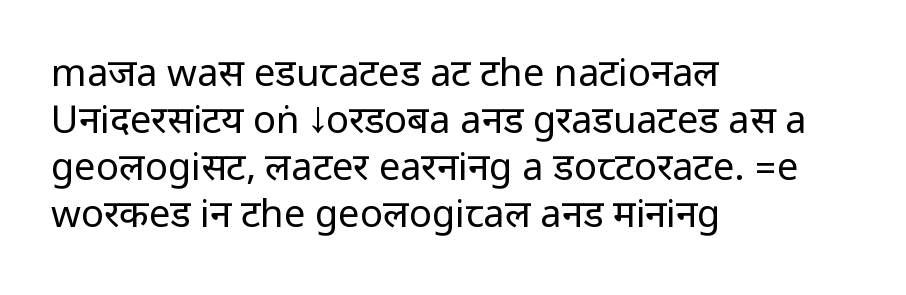
There is no visible air inserted between adjacent glyphs. Notice how the passage keeps a crisp vertical edge on the left only. Type without underlining. Ascenders rise straight up at ninety degrees. This rendering employs a face without finishing strokes, i.e., a sans-serif.
